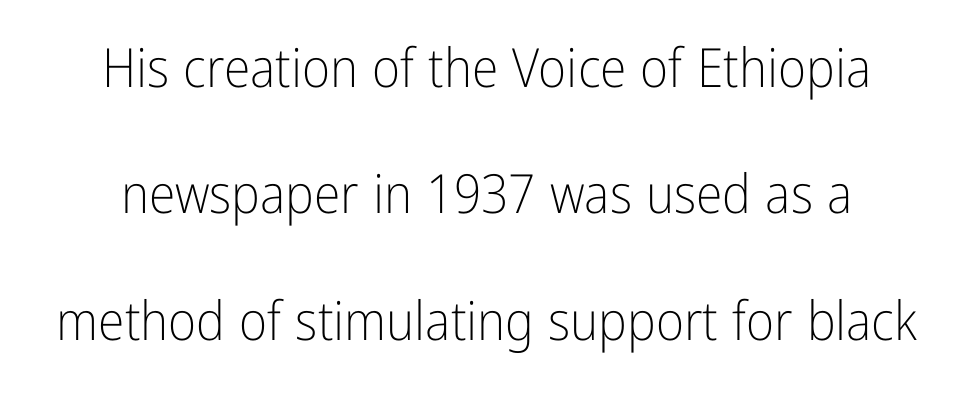
Q: Is the text bold? A: No.
Q: Is the text italic (slanted)? A: No, it is upright.
Q: Is the typeface a serif or a sans-serif typeface? A: Sans-serif.
Q: Is the text underlined? A: No.
Q: How is the paragraph aligned? A: Centered.
Q: Is the spacing between letters normal or unusually wide? A: Normal.
Q: Is the spacing between lines tight, normal or loose? A: Loose.
Q: Width (condensed, normal, or wide)? A: Condensed.
Q: Stroke contrast? A: Low.
Q: x-height? A: Medium.
Q: Monospaced? A: No.
